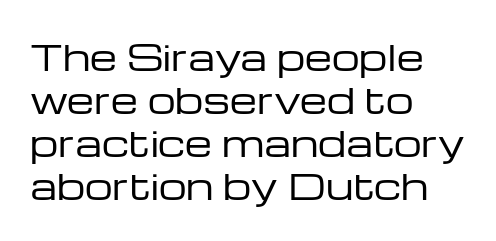
Q: Is the text bold? A: No.
Q: Is the text italic (slanted)? A: No, it is upright.
Q: Is the typeface a serif or a sans-serif typeface? A: Sans-serif.
Q: Is the text underlined? A: No.
Q: How is the paragraph aligned? A: Left-aligned.
Q: Is the spacing between letters normal or unusually wide? A: Normal.
Q: Width (condensed, normal, or wide)? A: Wide.
Q: Stroke contrast? A: Low.
Q: x-height? A: Medium.
Q: Monospaced? A: No.
